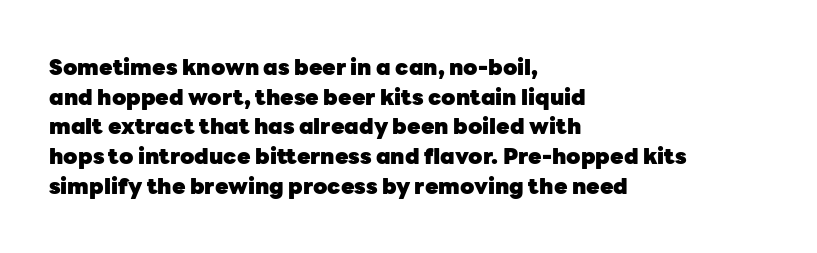
The image shows 22 px bold type, upright; set left-aligned, normal line spacing (1.35x), normal letter spacing, not underlined.
